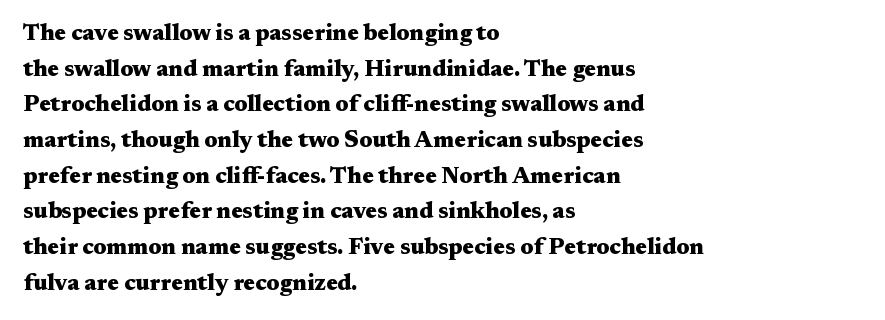
Q: Is the text bold? A: Yes.
Q: Is the text italic (slanted)? A: No, it is upright.
Q: Is the text underlined? A: No.
Q: How is the paragraph aligned? A: Left-aligned.
Q: Is the spacing between letters normal or unusually wide? A: Normal.
Q: Is the spacing between lines tight, normal or loose? A: Normal.
